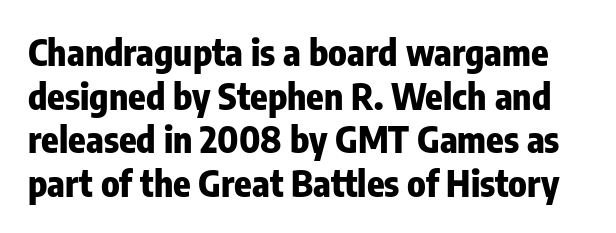
It's the straight-up-and-down kind of type. Words appear dense and cohesive because spacing is normal. Letters rest on an invisible, unmarked baseline. Strong, thick strokes mark this as bold type. Think of a printed novel: that variable character pitch is what you see here.
